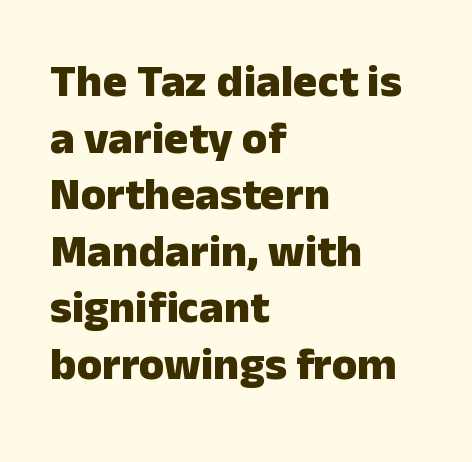
The strip under each line holds only bare page. Ascenders rise straight up at ninety degrees. Does the type have serifs? No, each stem ends abruptly. A dark, heavy texture on the line: the type is bold.
